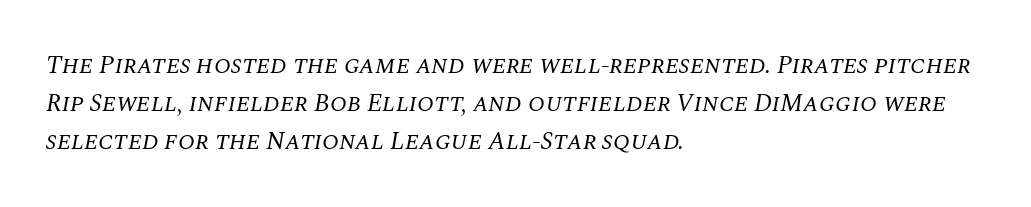
The cut favours lightness, reaching ordinary text weight at its darkest. Notice how the stems are inclined rather than vertical — that's the hallmark of italics. Does the copy run flush right? No — it runs flush left. This rendering leaves character spacing at its baseline value. Glance below the letters and you will spot only blank space.
